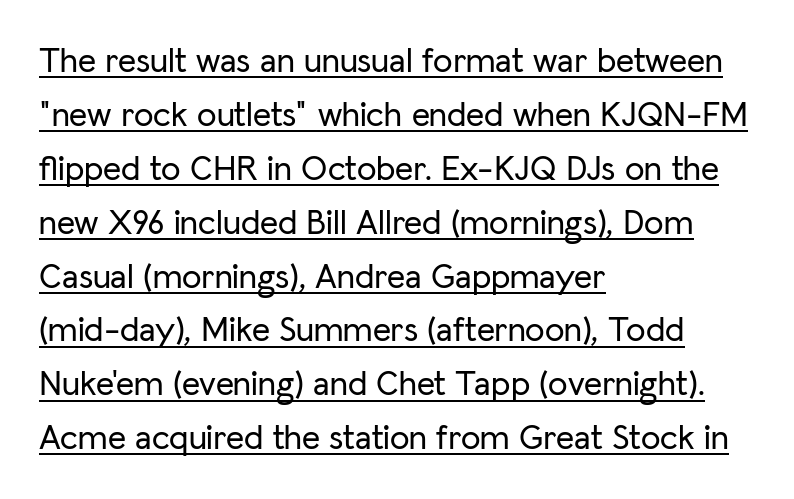
The image shows 35 px sans-serif type, upright; set left-aligned, normal line spacing (1.54x), normal letter spacing, underlined; low stroke contrast and a medium x-height.
